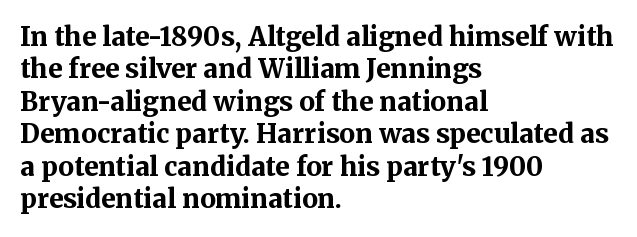
{"italic": "no", "bold": "yes", "underline": "no", "align": "left", "line_spacing": "normal", "line_spacing_ratio": 1.25, "letter_spacing": "normal", "letter_spacing_em": 0.0, "glyph_px": 26}
